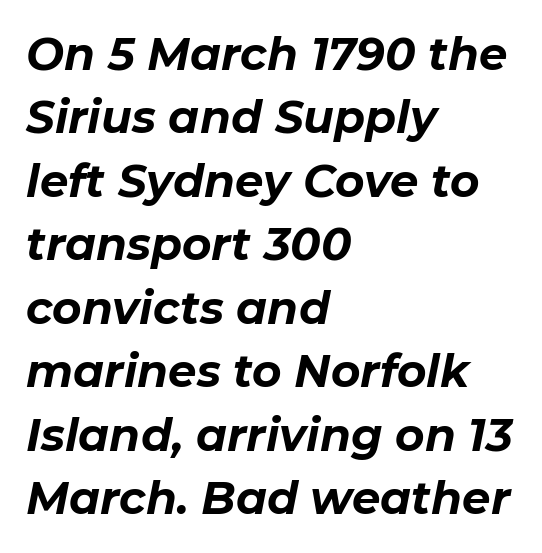
Q: Is the text bold? A: Yes.
Q: Is the text italic (slanted)? A: Yes, it leans right by about 11 degrees.
Q: Is the text underlined? A: No.
Q: How is the paragraph aligned? A: Left-aligned.
Q: Is the spacing between letters normal or unusually wide? A: Normal.
Q: Is the spacing between lines tight, normal or loose? A: Normal.
Q: Width (condensed, normal, or wide)? A: Normal.
Q: Stroke contrast? A: Low.
Q: x-height? A: Medium.
Q: Monospaced? A: No.
